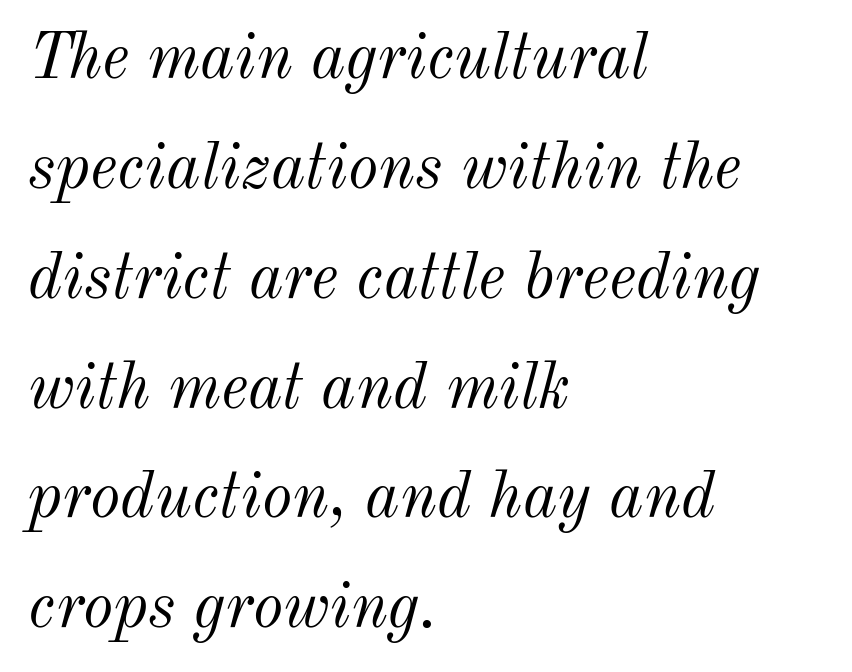
Q: Is the text bold? A: No.
Q: Is the text italic (slanted)? A: Yes, it leans right by about 12 degrees.
Q: Is the text underlined? A: No.
Q: How is the paragraph aligned? A: Left-aligned.
Q: Is the spacing between letters normal or unusually wide? A: Normal.
Q: Is the spacing between lines tight, normal or loose? A: Normal.
Q: Width (condensed, normal, or wide)? A: Normal.
Q: Stroke contrast? A: Medium.
Q: x-height? A: Small.
Q: Monospaced? A: No.
